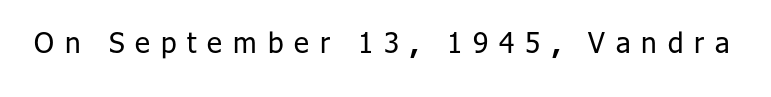
Words appear elongated and porous because spacing is wide. Posture: straight, roman, zero tilt. These lines are rendered in a variable-pitch font. The gap between lines stays unmarked.
